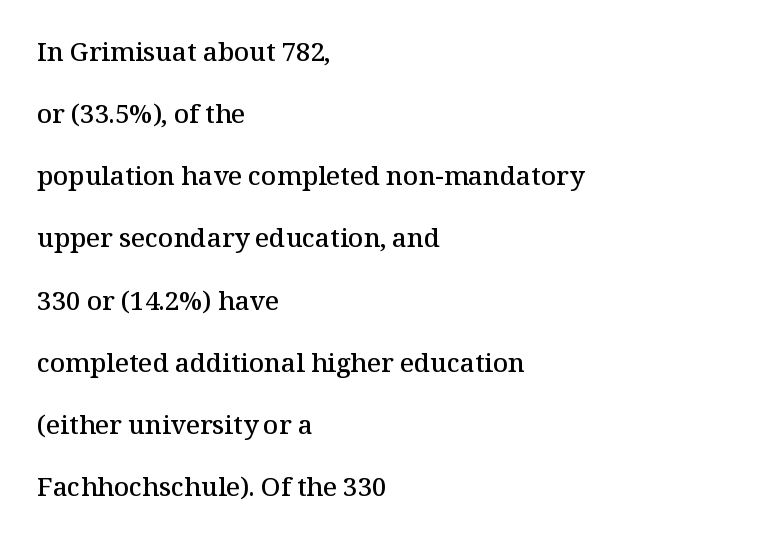
Students, observe: this is what heavily led, spacious text looks like. Ordinary non-slanted type is in use. The rendering anchors every line to the left-hand side. Any mark beneath the type? The region is blank. The rendering keeps characters at their native spacing.
